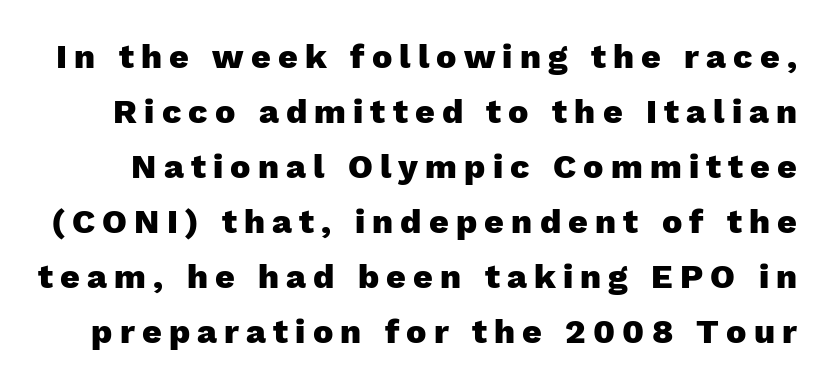
The image shows 34 px heavy sans-serif type, upright; set normal line spacing (1.62x), unusually wide letter spacing (+0.21 em), not underlined; low stroke contrast and a medium x-height.
